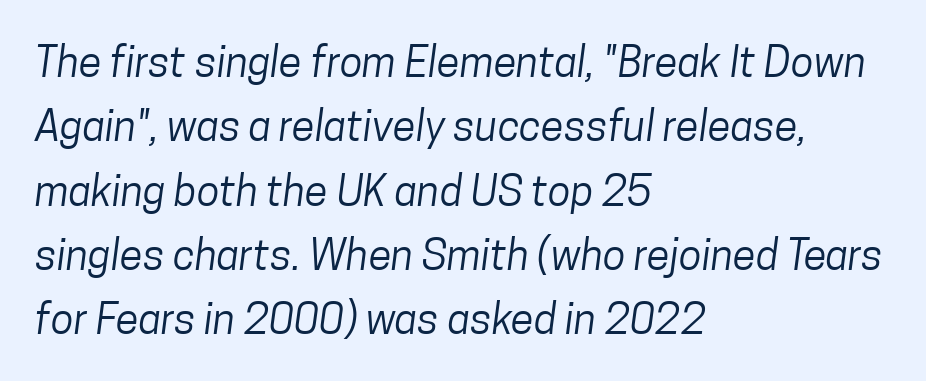
The image shows 42 px regular-weight, condensed sans-serif type; set left-aligned, normal line spacing (1.53x), normal letter spacing, not underlined; low stroke contrast and a medium x-height.
